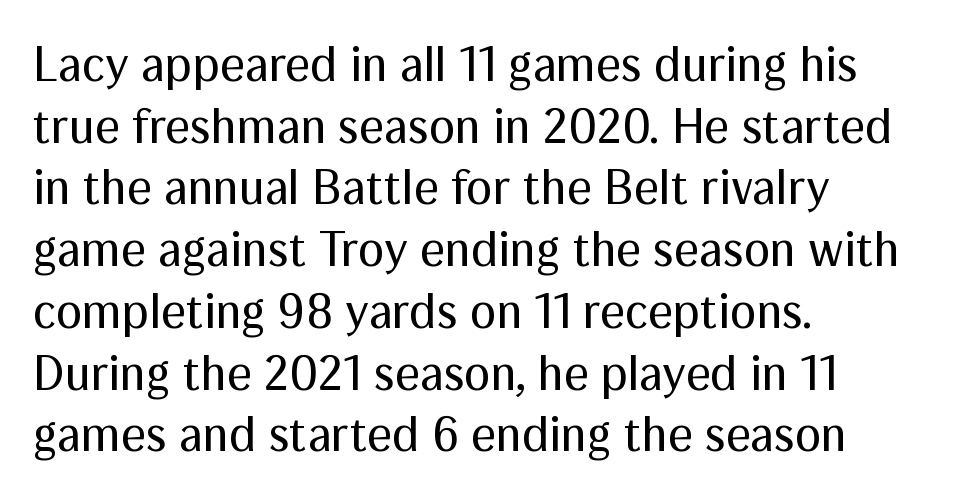
The image shows 49 px regular-weight sans-serif type, upright; set left-aligned, normal line spacing (1.26x), normal letter spacing, not underlined; medium stroke contrast and a medium x-height.
